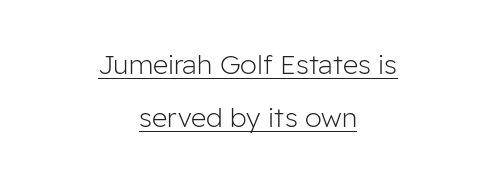
{"italic": "no", "bold": "no", "underline": "yes", "align": "center", "line_spacing": "loose", "line_spacing_ratio": 1.97, "letter_spacing": "normal", "letter_spacing_em": 0.0, "glyph_px": 27}
